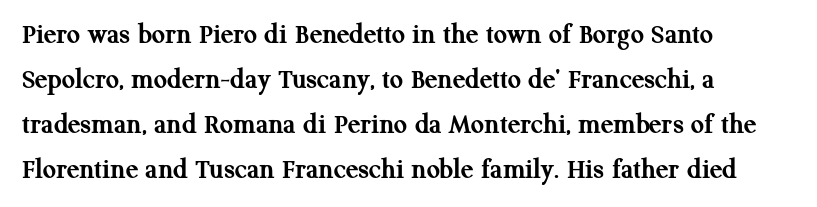
{"serif": "yes", "italic": "no", "bold": "yes", "weight": "semibold", "width": "normal", "stroke_contrast": "medium", "x_height": "medium", "monospaced": "no", "underline": "no", "align": "left", "line_spacing": "normal", "line_spacing_ratio": 1.55, "letter_spacing": "normal", "letter_spacing_em": 0.0, "glyph_px": 29}
